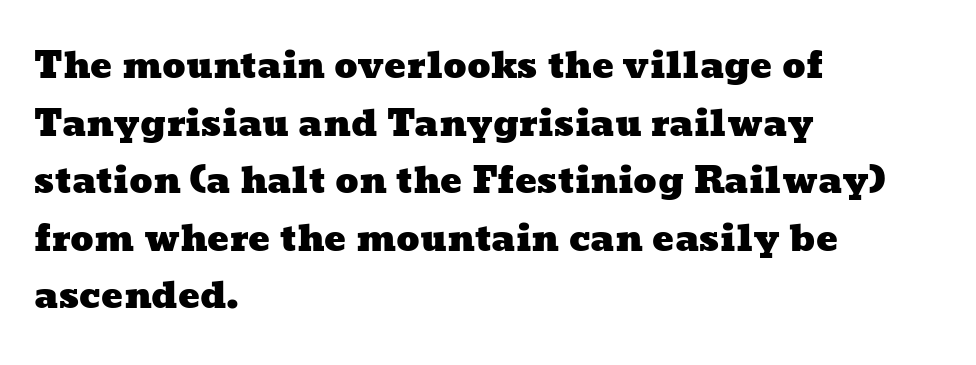
{"width": "wide", "stroke_contrast": "low", "x_height": "medium", "monospaced": "no", "underline": "no", "align": "left", "line_spacing": "normal", "line_spacing_ratio": 1.6, "letter_spacing": "normal", "letter_spacing_em": 0.0, "glyph_px": 36}
